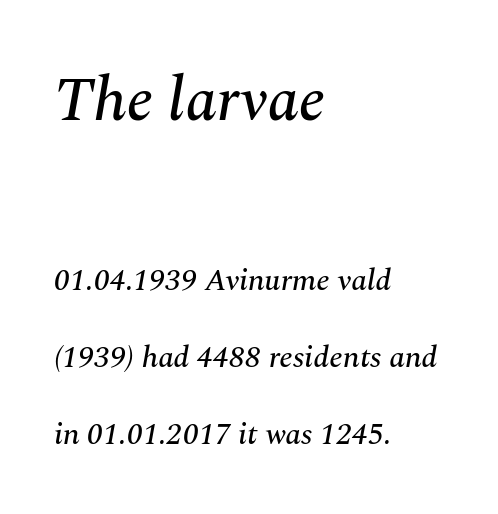
Proportional: the letters do not fall into vertical columns. Little horizontal feet cap the strokes, marking this as serif type. Honestly, the rows look like they've been pulled way apart. In this sample the first text group is rendered at the bigger scale. Standard letterfit; no display-style spreading of the glyphs. Check under the words: just untouched page.
